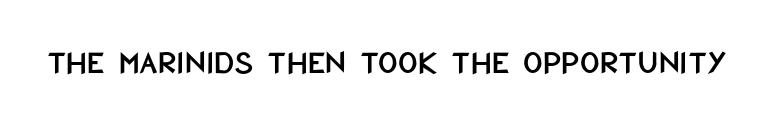
{"serif": "no", "italic": "no", "width": "condensed", "stroke_contrast": "low", "x_height": "large", "monospaced": "no", "underline": "no", "letter_spacing": "normal", "letter_spacing_em": 0.0, "glyph_px": 34}
